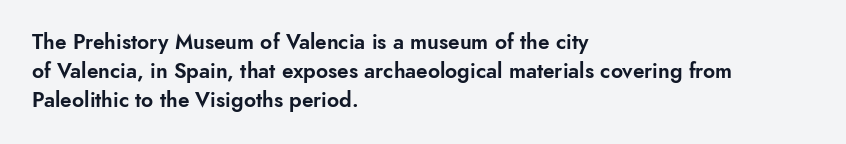
Q: Is the text italic (slanted)? A: No, it is upright.
Q: Is the text underlined? A: No.
Q: How is the paragraph aligned? A: Left-aligned.
Q: Is the spacing between letters normal or unusually wide? A: Normal.
Q: Is the spacing between lines tight, normal or loose? A: Normal.
